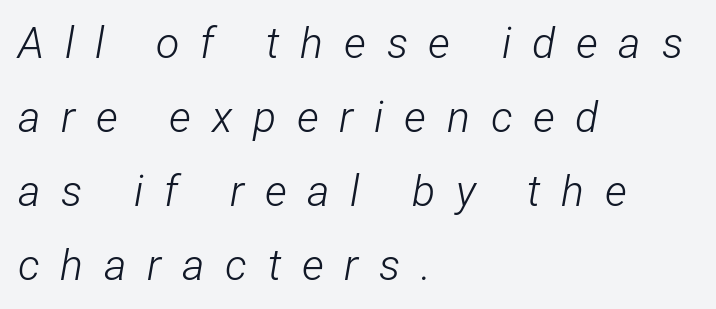
{"italic": "yes", "lean": "right", "slant_degrees": 12, "bold": "no", "weight": "light", "width": "condensed", "stroke_contrast": "low", "x_height": "medium", "monospaced": "no", "underline": "no", "align": "left", "line_spacing_ratio": 1.72, "letter_spacing": "wide", "letter_spacing_em": 0.48, "glyph_px": 43}
